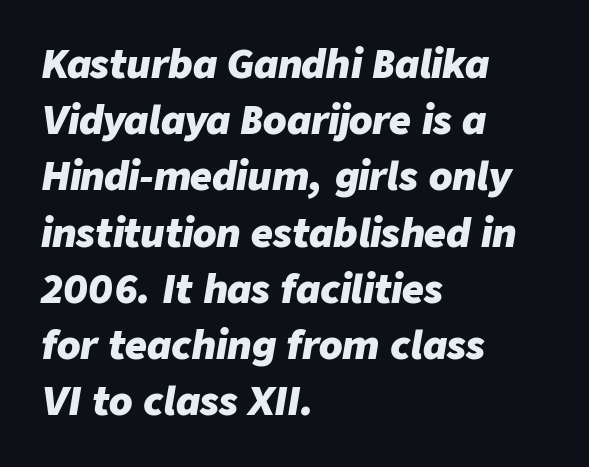
The image shows 38 px heavy type, italic (leaning right); set left-aligned, normal line spacing (1.48x), normal letter spacing, not underlined; low stroke contrast and a medium x-height.
